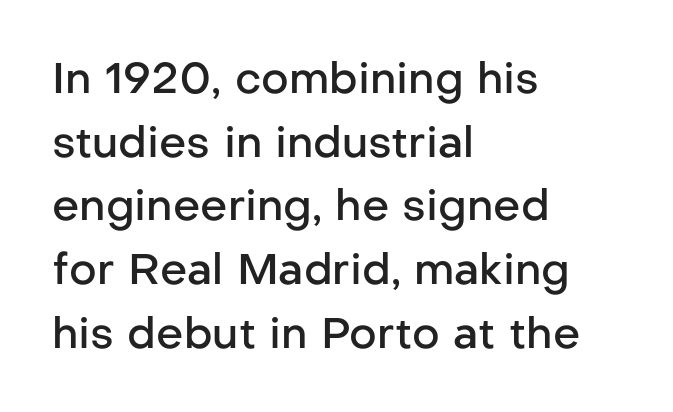
{"serif": "no", "italic": "no", "bold": "semi", "weight": "semibold", "width": "normal", "stroke_contrast": "low", "x_height": "medium", "monospaced": "no", "underline": "no", "align": "left", "line_spacing": "normal", "line_spacing_ratio": 1.48, "letter_spacing": "normal", "letter_spacing_em": 0.0, "glyph_px": 43}
